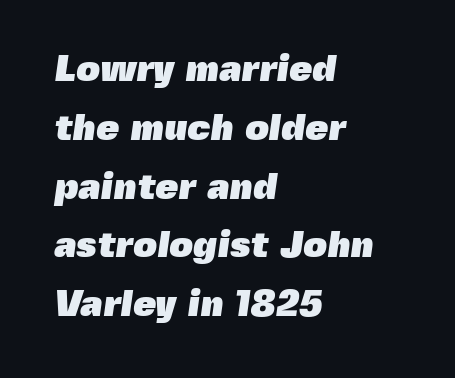
Q: Is the text bold? A: Yes.
Q: Is the typeface a serif or a sans-serif typeface? A: Sans-serif.
Q: Is the text underlined? A: No.
Q: How is the paragraph aligned? A: Left-aligned.
Q: Is the spacing between letters normal or unusually wide? A: Normal.
Q: Is the spacing between lines tight, normal or loose? A: Normal.
Q: Width (condensed, normal, or wide)? A: Normal.
Q: x-height? A: Medium.
Q: Monospaced? A: No.
